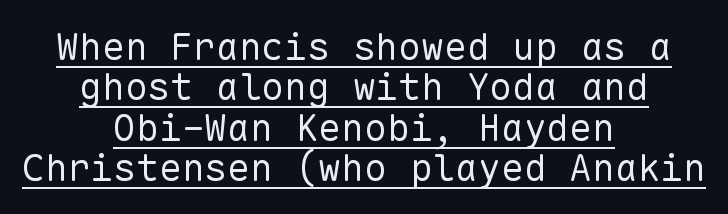
Q: Is the text bold? A: No.
Q: Is the text italic (slanted)? A: No, it is upright.
Q: Is the typeface a serif or a sans-serif typeface? A: Sans-serif.
Q: Is the text underlined? A: Yes.
Q: How is the paragraph aligned? A: Centered.
Q: Is the spacing between letters normal or unusually wide? A: Normal.
Q: Is the spacing between lines tight, normal or loose? A: Tight.
Q: Width (condensed, normal, or wide)? A: Normal.
Q: Stroke contrast? A: Low.
Q: x-height? A: Medium.
Q: Monospaced? A: Yes.
